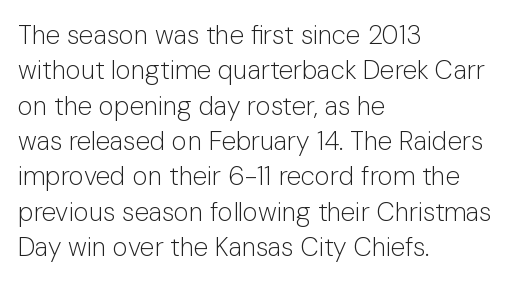
Vertically, the passage feels balanced, rows spaced as you'd expect. No italicization has been applied; the sample stays upright. A bare baseline throughout the passage. Think standard paragraph weight, or any step lighter than that.
